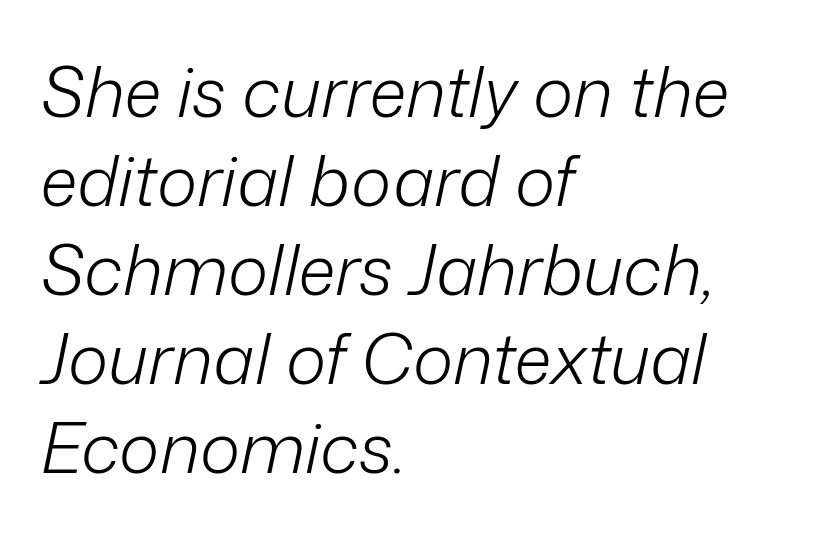
{"italic": "yes", "lean": "right", "slant_degrees": 12, "bold": "no", "weight": "light", "width": "normal", "stroke_contrast": "low", "x_height": "medium", "monospaced": "no", "underline": "no", "align": "left", "line_spacing": "normal", "line_spacing_ratio": 1.29, "letter_spacing": "normal", "letter_spacing_em": 0.0, "glyph_px": 69}
